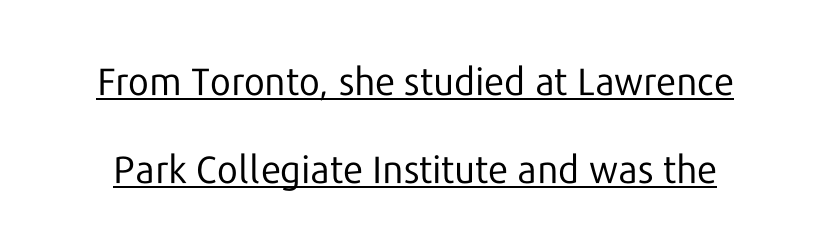
Q: Is the text bold? A: No.
Q: Is the text italic (slanted)? A: No, it is upright.
Q: Is the typeface a serif or a sans-serif typeface? A: Sans-serif.
Q: Is the text underlined? A: Yes.
Q: Is the spacing between letters normal or unusually wide? A: Normal.
Q: Is the spacing between lines tight, normal or loose? A: Loose.
Q: Width (condensed, normal, or wide)? A: Normal.
Q: Stroke contrast? A: Low.
Q: x-height? A: Medium.
Q: Monospaced? A: No.
